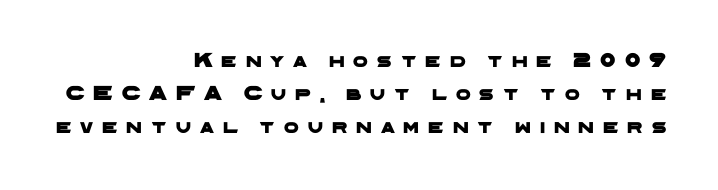
The image shows 21 px text type; set right-aligned, normal line spacing (1.57x), unusually wide letter spacing (+0.43 em), not underlined.
